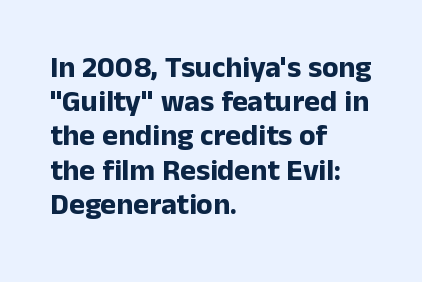
The image shows 30 px bold sans-serif type, upright; set left-aligned, tight line spacing (1.14x), normal letter spacing, not underlined; low stroke contrast and a medium x-height.
